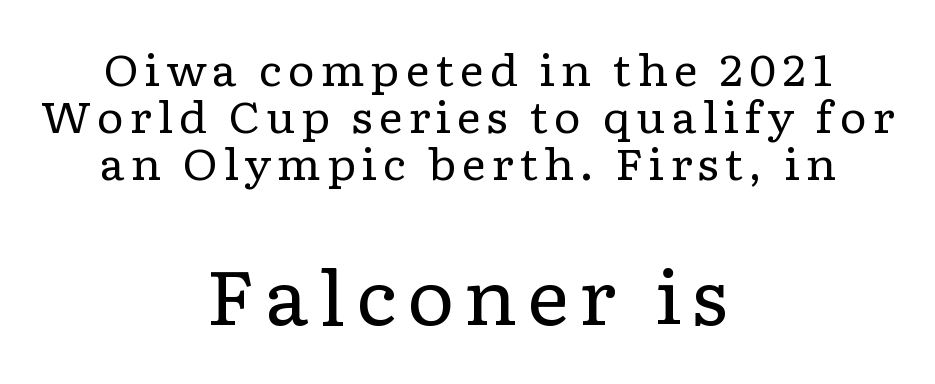
The image shows 75 px regular-weight, wide serif type, upright; set centered, tight line spacing (1.09x), not underlined; the second (bottom) block is 1.74x larger; low stroke contrast and a medium x-height.
